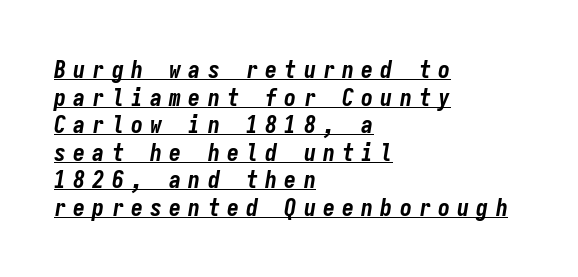
{"italic": "yes", "lean": "right", "slant_degrees": 9, "bold": "yes", "underline": "yes", "align": "left", "line_spacing": "tight", "line_spacing_ratio": 1.15, "letter_spacing": "wide", "letter_spacing_em": 0.3, "glyph_px": 24}
